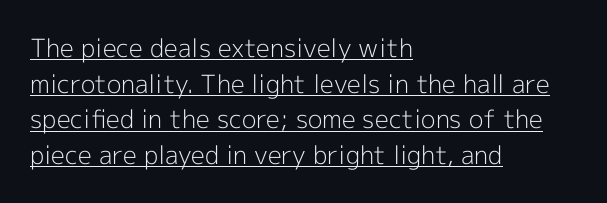
The image shows 25 px text type, upright; set left-aligned, normal line spacing (1.43x), normal letter spacing, underlined.
